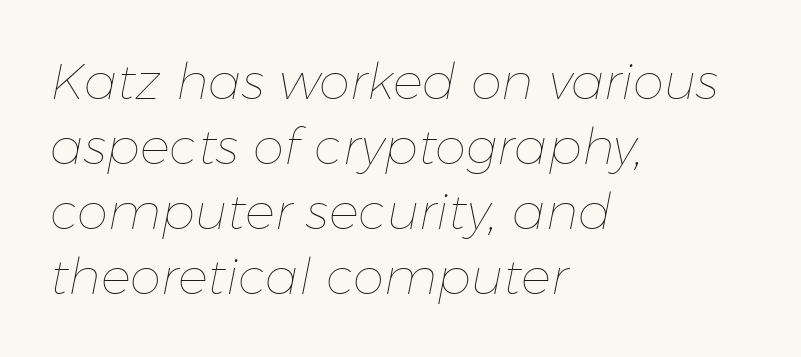
{"italic": "yes", "lean": "right", "slant_degrees": 11, "bold": "no", "weight": "thin", "width": "normal", "stroke_contrast": "low", "x_height": "medium", "monospaced": "no", "underline": "no", "align": "left", "line_spacing": "normal", "line_spacing_ratio": 1.3, "letter_spacing": "normal", "letter_spacing_em": 0.0, "glyph_px": 50}
